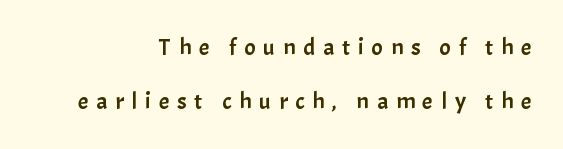
The strip under each line holds only bare page. Is the letter spacing exaggerated? Yes — the characters are pushed far apart. This block would shrink considerably if given ordinary leading; it's expanded now. This is the regular roman posture of the typeface. Leftover space on each line is placed entirely before the opening word.
